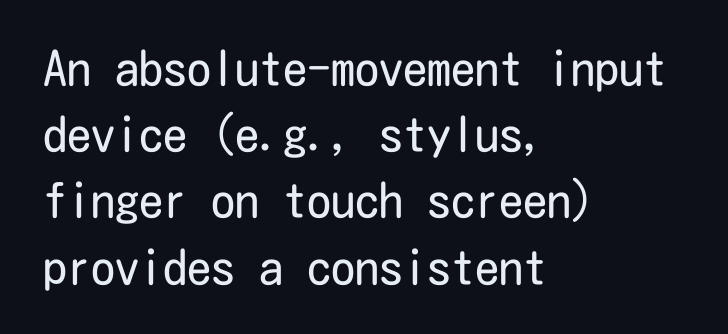
Beneath every word, the page is bare. The type family on display is of the sans-serif kind. Rows of type keep a routine distance in the vertical direction. Weight: in the light-to-regular range.
